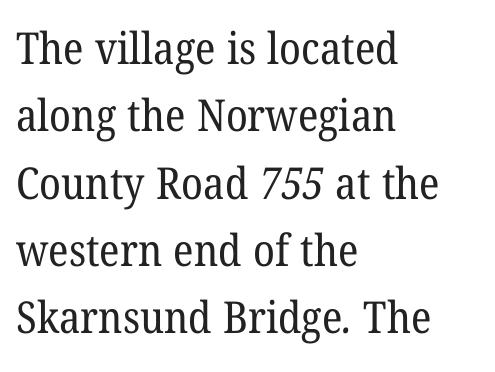
Q: Is the text bold? A: No.
Q: Is the typeface a serif or a sans-serif typeface? A: Serif.
Q: Is the text underlined? A: No.
Q: How is the paragraph aligned? A: Left-aligned.
Q: Is the spacing between letters normal or unusually wide? A: Normal.
Q: Is the spacing between lines tight, normal or loose? A: Normal.
Q: Width (condensed, normal, or wide)? A: Normal.
Q: Stroke contrast? A: Low.
Q: x-height? A: Medium.
Q: Monospaced? A: No.
